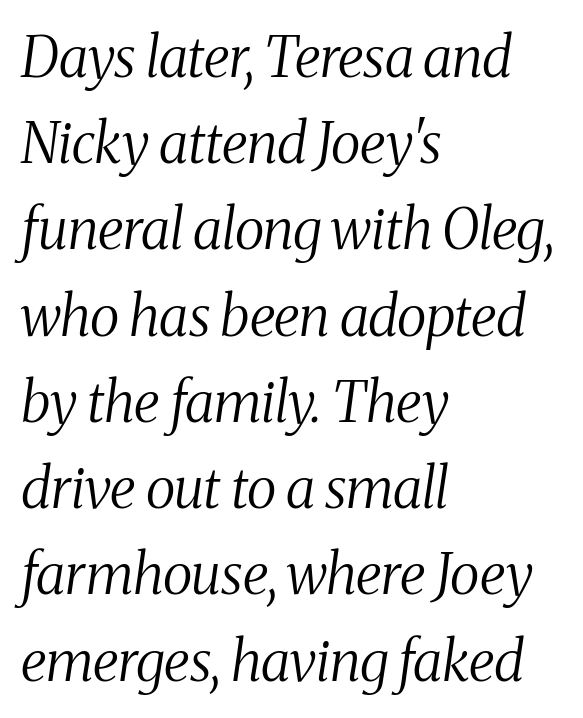
{"serif": "yes", "italic": "yes", "lean": "right", "slant_degrees": 8, "bold": "no", "weight": "regular", "width": "condensed", "stroke_contrast": "medium", "x_height": "medium", "monospaced": "no", "underline": "no", "align": "left", "line_spacing": "normal", "line_spacing_ratio": 1.54, "letter_spacing": "normal", "letter_spacing_em": 0.0, "glyph_px": 56}
